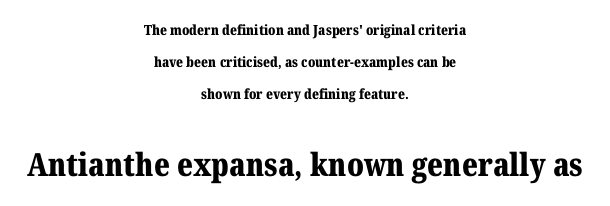
{"serif": "yes", "italic": "no", "bold": "yes", "weight": "bold", "width": "normal", "stroke_contrast": "medium", "x_height": "medium", "monospaced": "no", "underline": "no", "align": "center", "line_spacing": "loose", "line_spacing_ratio": 2.27, "letter_spacing": "normal", "letter_spacing_em": 0.0, "larger_block": "second", "size_ratio": 2.29, "glyph_px": 32}
